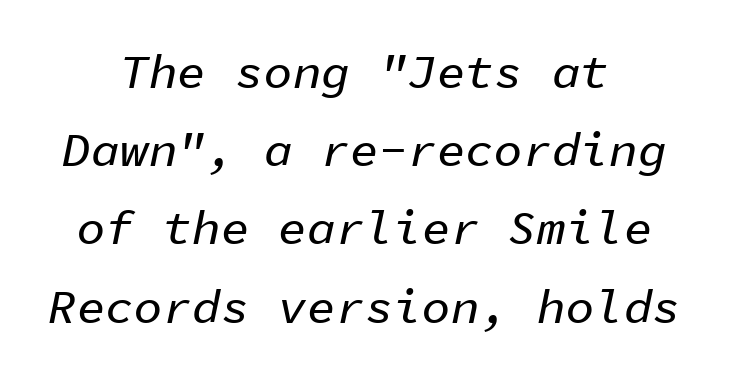
Summary of vertical rhythm: regular, with standard interline spacing. Do the characters align in a grid? Yes, the font is monospaced. There's an unmistakable incline to the writing here. Spacing between characters is what you'd get straight out of the box.
